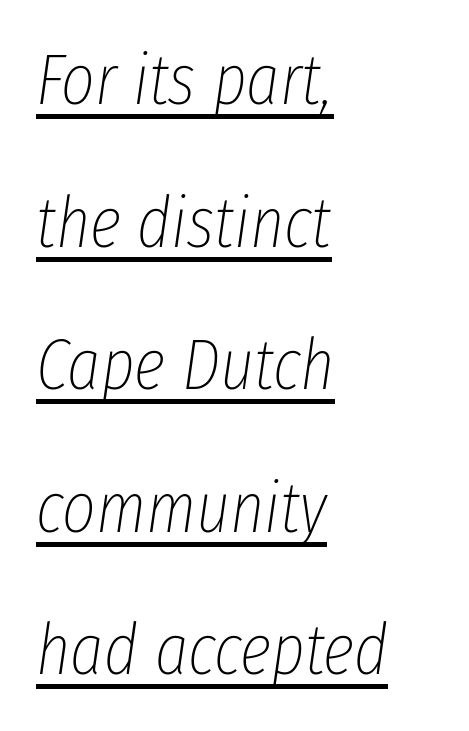
The image shows 72 px thin, condensed type, italic (leaning right); set left-aligned, loose line spacing (1.98x), normal letter spacing, underlined; low stroke contrast and a medium x-height.
